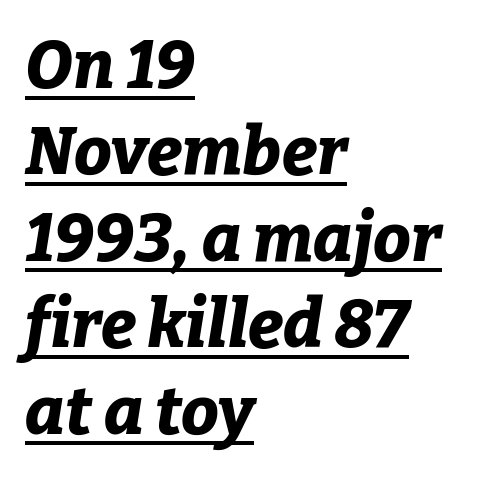
Q: Is the text bold? A: Yes.
Q: Is the text italic (slanted)? A: Yes, it leans right by about 9 degrees.
Q: Is the text underlined? A: Yes.
Q: How is the paragraph aligned? A: Left-aligned.
Q: Is the spacing between letters normal or unusually wide? A: Normal.
Q: Is the spacing between lines tight, normal or loose? A: Normal.
Q: Width (condensed, normal, or wide)? A: Normal.
Q: Stroke contrast? A: Low.
Q: x-height? A: Medium.
Q: Monospaced? A: No.
